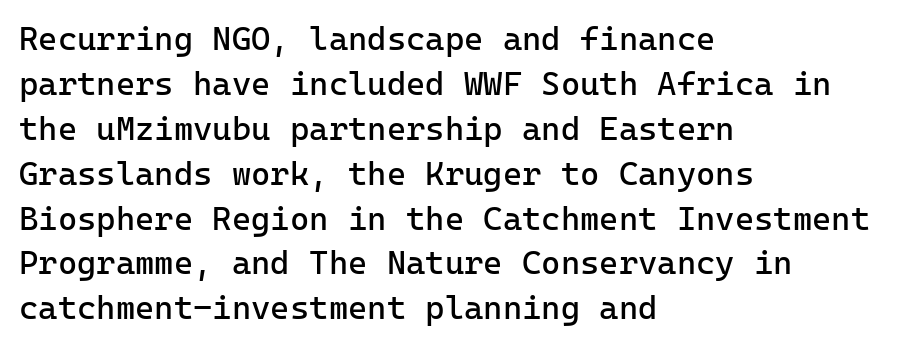
The image shows 33 px regular-weight sans-serif type, upright; set left-aligned, normal line spacing (1.36x), normal letter spacing, not underlined; low stroke contrast and a medium x-height.
